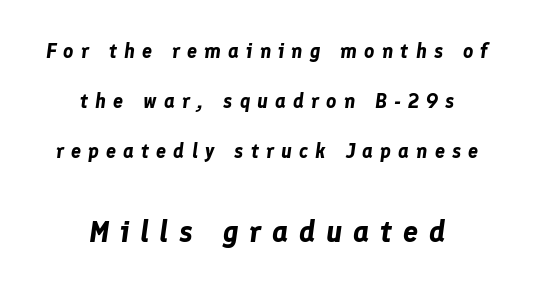
Q: Is the text bold? A: Yes.
Q: Is the text italic (slanted)? A: Yes, it leans right by about 8 degrees.
Q: Is the text underlined? A: No.
Q: How is the paragraph aligned? A: Centered.
Q: Is the spacing between letters normal or unusually wide? A: Unusually wide.
Q: Is the spacing between lines tight, normal or loose? A: Loose.
Q: Which block of text is set in a larger size, the first (top) or the second (bottom)? A: The second (bottom) one.
Q: Width (condensed, normal, or wide)? A: Normal.
Q: Stroke contrast? A: Low.
Q: x-height? A: Medium.
Q: Monospaced? A: No.
